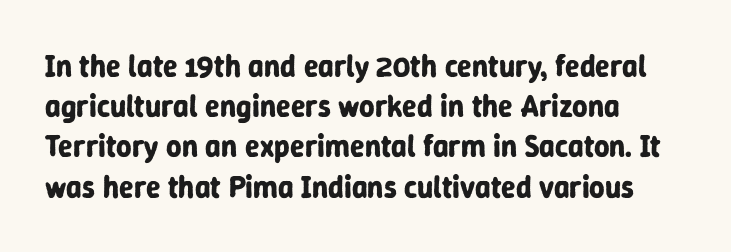
{"serif": "no", "italic": "no", "bold": "yes", "weight": "bold", "width": "normal", "stroke_contrast": "low", "x_height": "medium", "monospaced": "no", "underline": "no", "align": "left", "line_spacing": "normal", "line_spacing_ratio": 1.34, "letter_spacing": "normal", "letter_spacing_em": 0.0, "glyph_px": 30}
